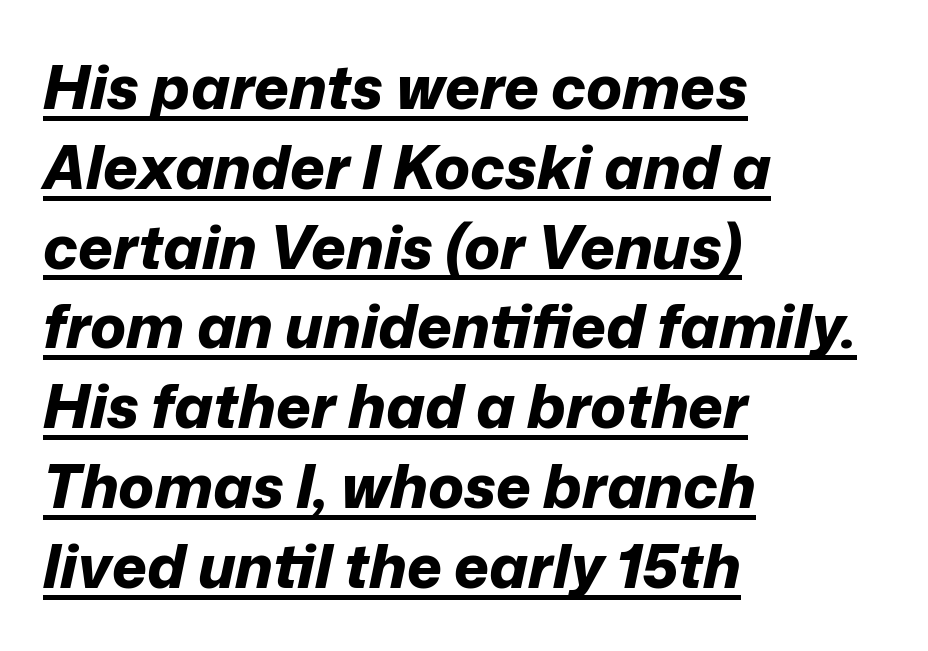
The image shows 60 px bold type, italic (leaning right); set left-aligned, normal line spacing (1.33x), normal letter spacing, underlined; low stroke contrast and a medium x-height.
